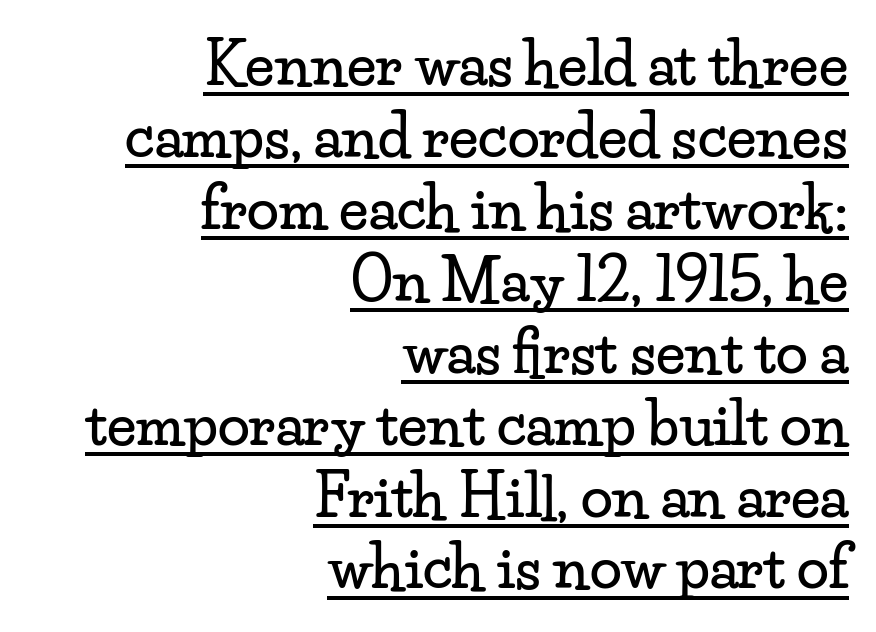
{"serif": "yes", "italic": "no", "width": "wide", "stroke_contrast": "low", "x_height": "small", "monospaced": "no", "underline": "yes", "align": "right", "line_spacing_ratio": 1.24, "letter_spacing": "normal", "letter_spacing_em": 0.0, "glyph_px": 58}
